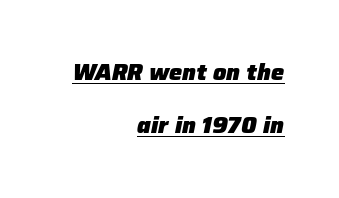
The setting favours the right margin, as signatures and pull-quotes sometimes do. Observe the ordinary spacing: letters are neighbours, not strangers. Plenty of ink on the page — the face is bold. The font's italic variant was chosen for this text.
